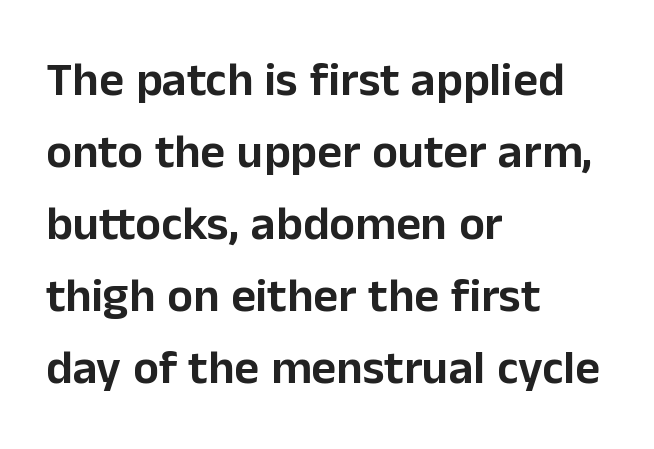
Q: Is the text italic (slanted)? A: No, it is upright.
Q: Is the typeface a serif or a sans-serif typeface? A: Sans-serif.
Q: Is the text underlined? A: No.
Q: How is the paragraph aligned? A: Left-aligned.
Q: Is the spacing between letters normal or unusually wide? A: Normal.
Q: Is the spacing between lines tight, normal or loose? A: Normal.
Q: Width (condensed, normal, or wide)? A: Normal.
Q: Stroke contrast? A: Low.
Q: x-height? A: Medium.
Q: Monospaced? A: No.
